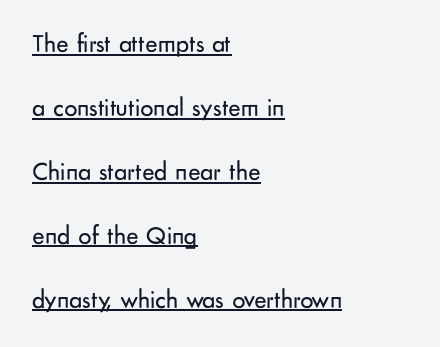
Q: Is the text bold? A: No.
Q: Is the text italic (slanted)? A: No, it is upright.
Q: Is the text underlined? A: Yes.
Q: How is the paragraph aligned? A: Left-aligned.
Q: Is the spacing between letters normal or unusually wide? A: Normal.
Q: Is the spacing between lines tight, normal or loose? A: Loose.
